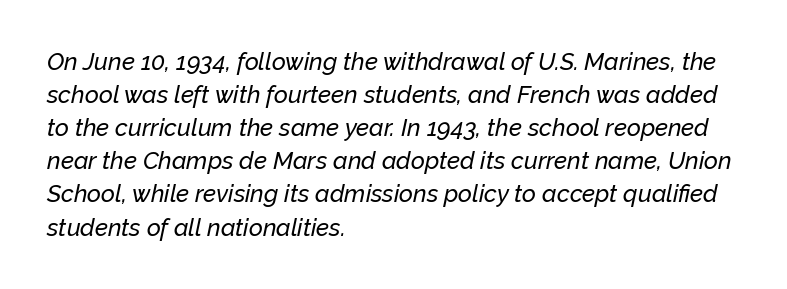
Beneath every word, the page is bare. These lines sit exactly where default settings would place them. Where is the straight margin? On the left. Would a proofreader flag this as italicized? Yes.
